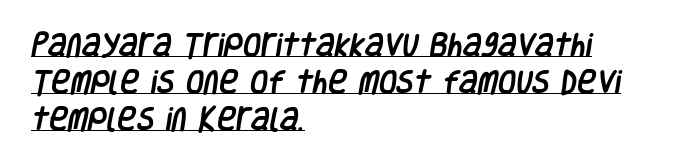
Emphasis is given by a line drawn under the lettering. Every row of glyphs begins at an identical x-position on the left. Here the glyphs are tracked normally, forming tight word shapes. Students, observe: this is what conventionally led text looks like.
